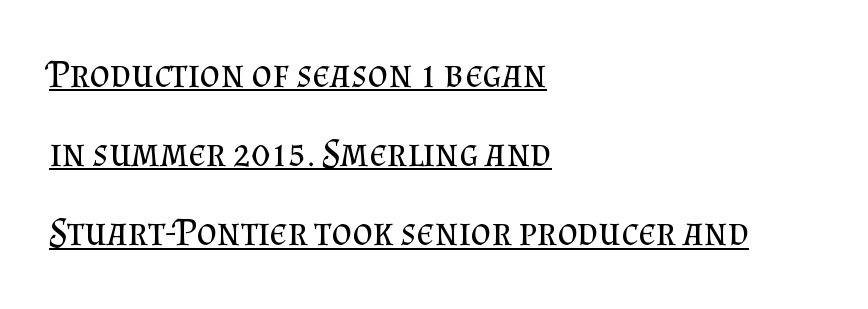
{"serif": "yes", "italic": "no", "bold": "no", "weight": "regular", "width": "normal", "stroke_contrast": "medium", "x_height": "small", "monospaced": "no", "underline": "yes", "align": "left", "line_spacing": "loose", "line_spacing_ratio": 2.03, "letter_spacing": "normal", "letter_spacing_em": 0.0, "glyph_px": 39}
